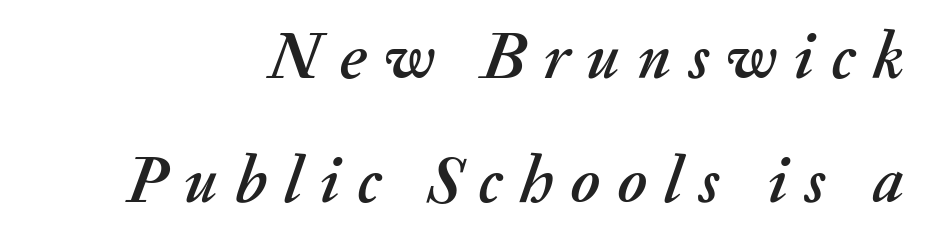
The image shows 67 px text type, italic (leaning right); set right-aligned, line spacing 1.85x, unusually wide letter spacing (+0.26 em), not underlined; medium stroke contrast and a small x-height.
